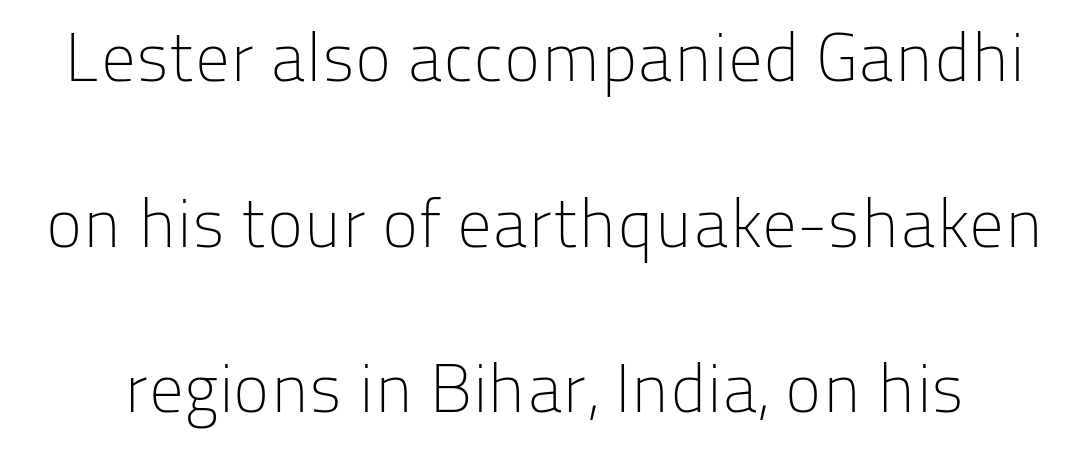
The image shows 69 px light sans-serif type, upright; set loose line spacing (2.4x), normal letter spacing, not underlined; low stroke contrast and a medium x-height.
